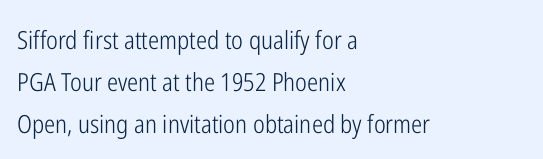
Style check: upright. Is the letter spacing exaggerated? No — it looks like the ordinary default. This block has exactly the height ordinary leading produces. The strokes carry an ordinary text weight at most.
